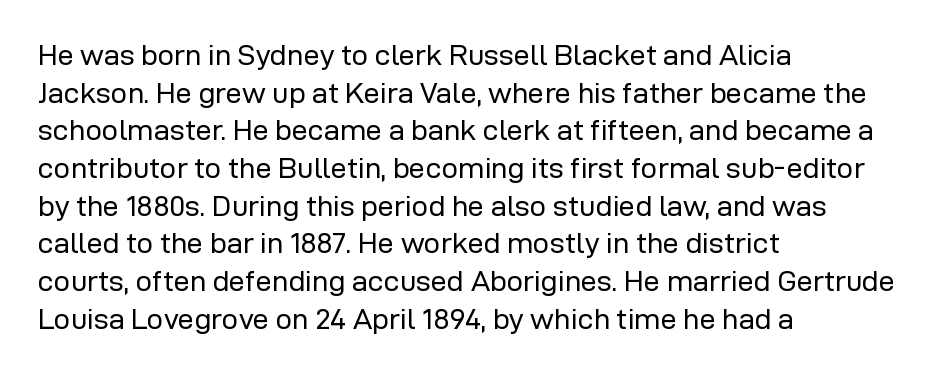
Q: Is the text bold? A: No.
Q: Is the text italic (slanted)? A: No, it is upright.
Q: Is the typeface a serif or a sans-serif typeface? A: Sans-serif.
Q: Is the text underlined? A: No.
Q: How is the paragraph aligned? A: Left-aligned.
Q: Is the spacing between letters normal or unusually wide? A: Normal.
Q: Is the spacing between lines tight, normal or loose? A: Normal.
Q: Width (condensed, normal, or wide)? A: Normal.
Q: Stroke contrast? A: Low.
Q: x-height? A: Medium.
Q: Monospaced? A: No.
